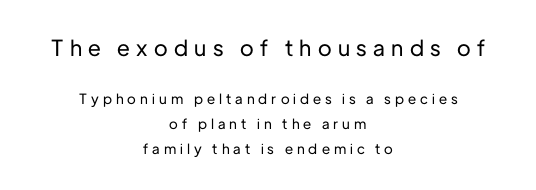
Q: Is the text italic (slanted)? A: No, it is upright.
Q: Is the text underlined? A: No.
Q: How is the paragraph aligned? A: Centered.
Q: Is the spacing between letters normal or unusually wide? A: Unusually wide.
Q: Which block of text is set in a larger size, the first (top) or the second (bottom)? A: The first (top) one.
